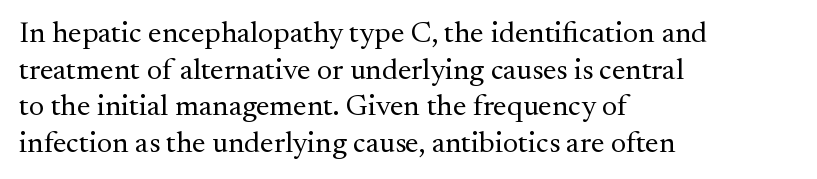
The image shows 30 px regular-weight serif type, upright; set left-aligned, line spacing 1.22x, normal letter spacing, not underlined; medium stroke contrast and a small x-height.
